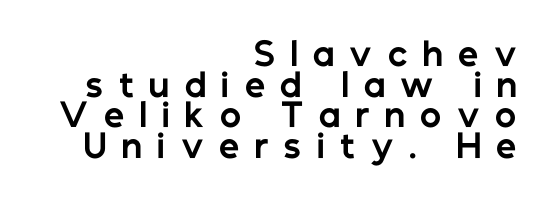
Q: Is the text bold? A: Yes.
Q: Is the text italic (slanted)? A: No, it is upright.
Q: Is the typeface a serif or a sans-serif typeface? A: Sans-serif.
Q: Is the text underlined? A: No.
Q: How is the paragraph aligned? A: Right-aligned.
Q: Is the spacing between letters normal or unusually wide? A: Unusually wide.
Q: Is the spacing between lines tight, normal or loose? A: Tight.
Q: Width (condensed, normal, or wide)? A: Normal.
Q: Stroke contrast? A: Low.
Q: x-height? A: Medium.
Q: Monospaced? A: No.
